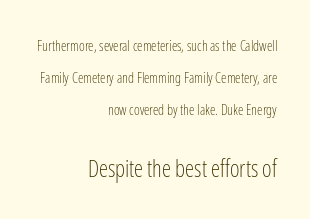
The image shows 23 px text type, upright; set right-aligned, loose line spacing (2.3x), normal letter spacing, not underlined; the second (bottom) block is 1.64x larger.
